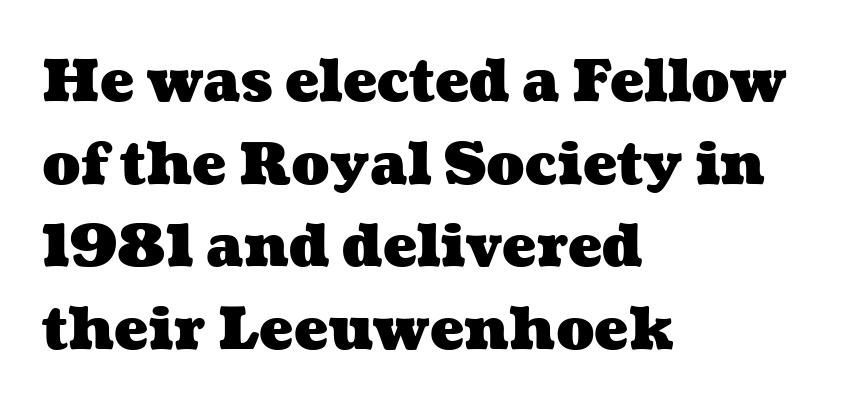
Q: Is the text bold? A: Yes.
Q: Is the text underlined? A: No.
Q: How is the paragraph aligned? A: Left-aligned.
Q: Is the spacing between letters normal or unusually wide? A: Normal.
Q: Is the spacing between lines tight, normal or loose? A: Normal.
Q: Width (condensed, normal, or wide)? A: Wide.
Q: Stroke contrast? A: Medium.
Q: x-height? A: Medium.
Q: Monospaced? A: No.
